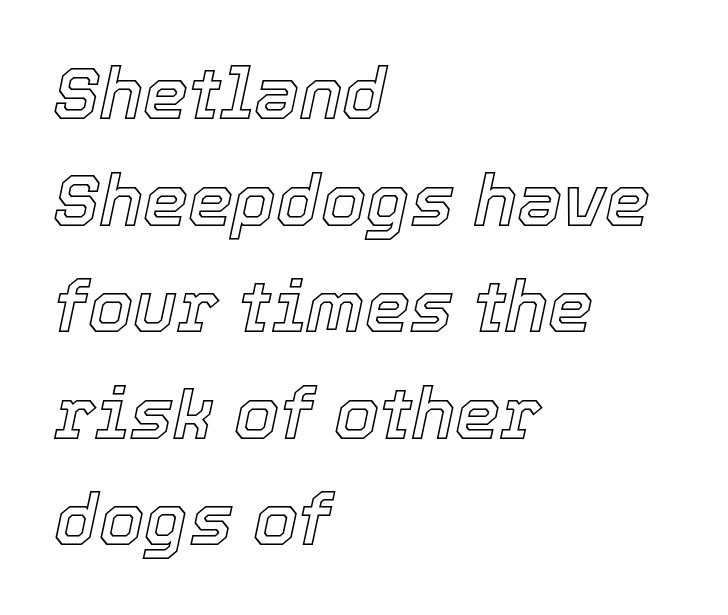
The image shows 72 px text type, italic (leaning right); set left-aligned, normal line spacing (1.48x), normal letter spacing, not underlined; a medium x-height.
